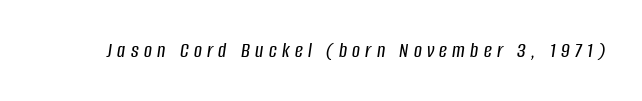
{"italic": "yes", "lean": "right", "slant_degrees": 8, "underline": "no", "letter_spacing": "wide", "letter_spacing_em": 0.24, "glyph_px": 22}
